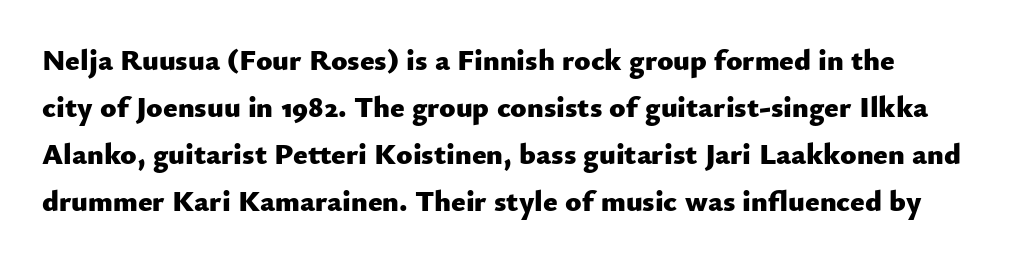
{"serif": "no", "italic": "no", "bold": "yes", "weight": "heavy", "width": "normal", "stroke_contrast": "low", "x_height": "small", "monospaced": "no", "underline": "no", "align": "left", "line_spacing": "normal", "line_spacing_ratio": 1.57, "letter_spacing": "normal", "letter_spacing_em": 0.0, "glyph_px": 30}
